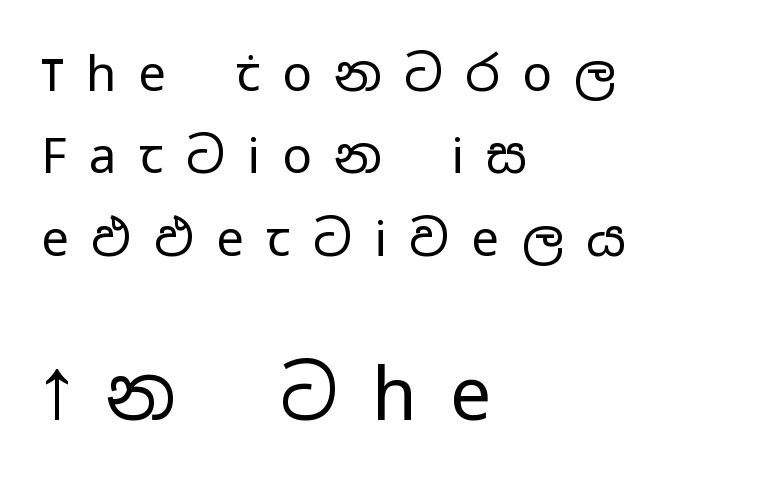
The font is comparable to plain body text, perhaps lighter. Baseline-to-baseline distance is the conventional proportion of letter height. These lines have a slow, spaced-out rhythm from letter to letter. The lines in this sample share a left origin and differ only in where they stop. Block two is the big one; block one sits smaller above it. The letters advance in unequal steps, a hallmark of proportional type.
